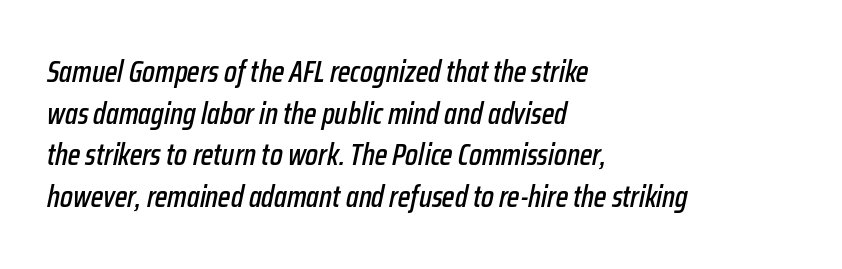
Horizontally, the lines are justified to the leading edge only. The rendering uses a moderate line-height, typical for paragraphs. Words float on clear page, feet unadorned. Varying glyph widths throughout — classic text-font behaviour. Inter-character spacing is left at the font's built-in metrics. The specimen reads as italic at a glance.
